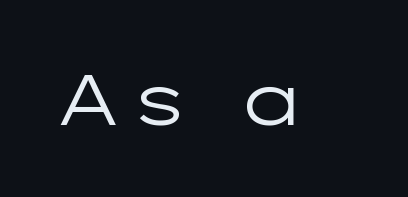
Upright lettering throughout. This rendering features lettering with no underline. The typeface has the unassuming heft of standard copy or less. You could not count columns in this text — the font is proportionally spaced. Serifs: no, the terminals of the letterforms are clean.
